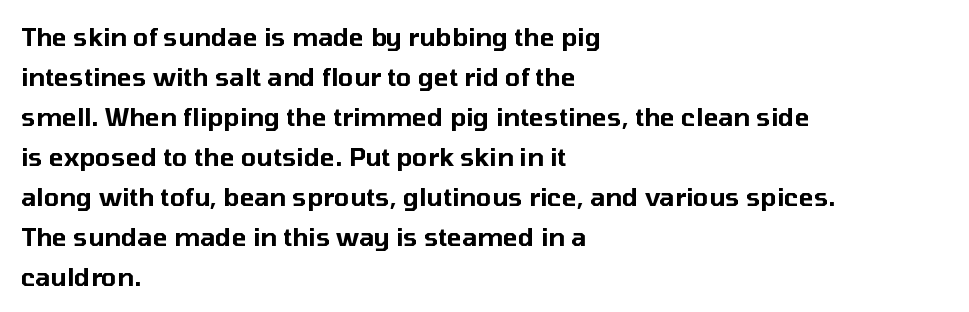
{"italic": "no", "underline": "no", "align": "left", "line_spacing": "normal", "line_spacing_ratio": 1.6, "letter_spacing": "normal", "letter_spacing_em": 0.0, "glyph_px": 25}
